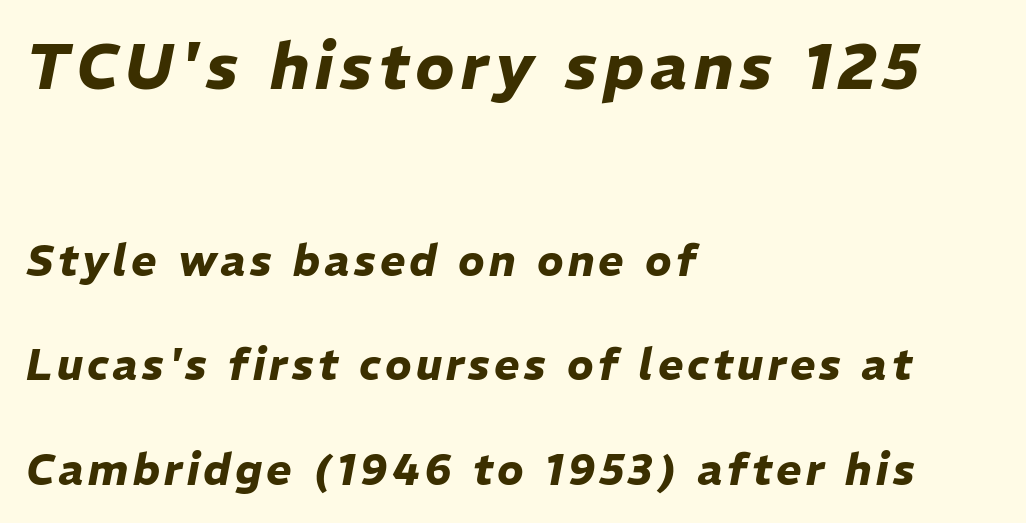
The axis of the letterforms is tilted away from vertical. Reading down the column, the eye jumps a long way to each next line. You could not count columns in this text — the font is proportionally spaced. Quick note: underline off. The sample has been set heavy, in full bold.
